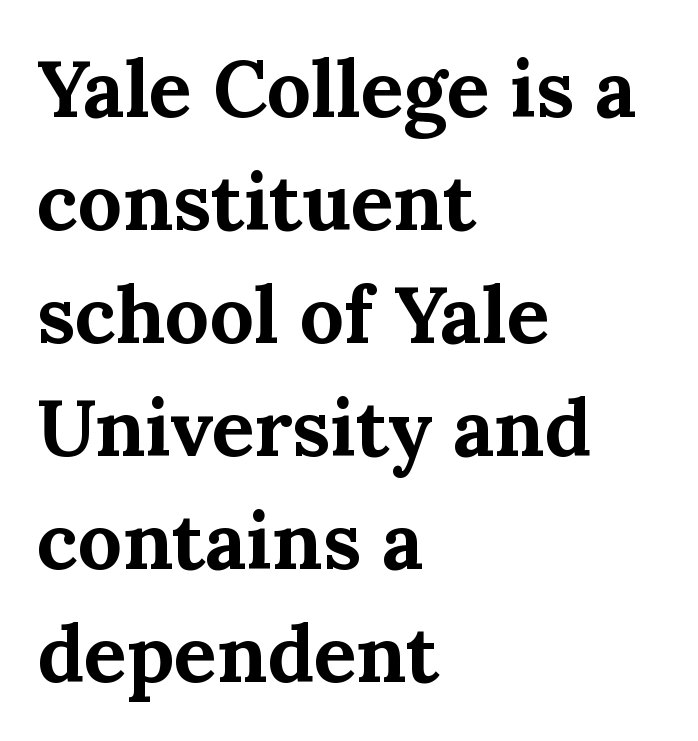
{"serif": "yes", "italic": "no", "bold": "yes", "weight": "bold", "width": "normal", "stroke_contrast": "medium", "x_height": "medium", "monospaced": "no", "underline": "no", "align": "left", "line_spacing": "normal", "line_spacing_ratio": 1.43, "letter_spacing": "normal", "letter_spacing_em": 0.0, "glyph_px": 79}
